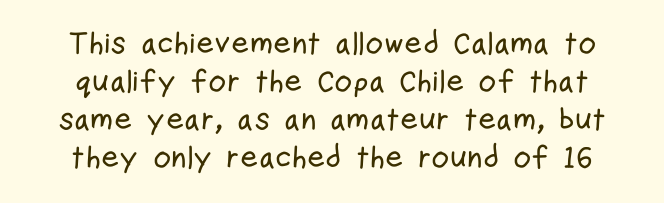
{"serif": "no", "italic": "no", "width": "condensed", "stroke_contrast": "low", "x_height": "medium", "monospaced": "no", "underline": "no", "line_spacing_ratio": 1.23, "letter_spacing": "normal", "letter_spacing_em": 0.0, "glyph_px": 31}
